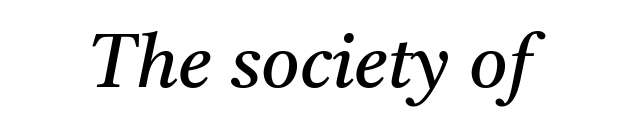
{"serif": "yes", "italic": "yes", "lean": "right", "slant_degrees": 11, "bold": "no", "weight": "regular", "width": "normal", "stroke_contrast": "medium", "x_height": "medium", "monospaced": "no", "underline": "no", "letter_spacing": "normal", "letter_spacing_em": 0.0, "glyph_px": 74}
